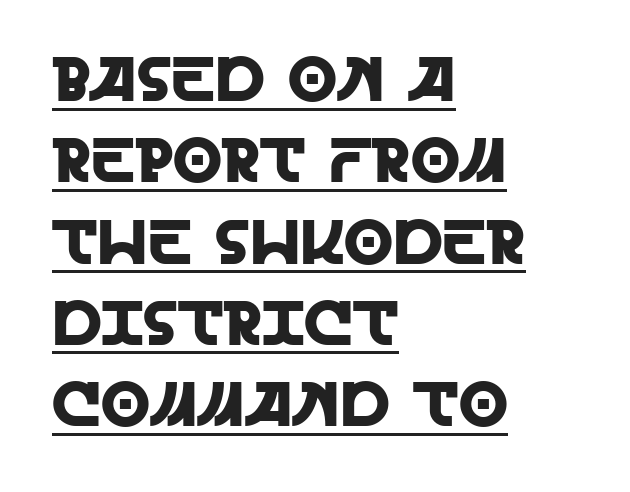
The image shows 63 px sans-serif type, upright; set left-aligned, normal line spacing (1.29x), normal letter spacing, underlined; a large x-height.
